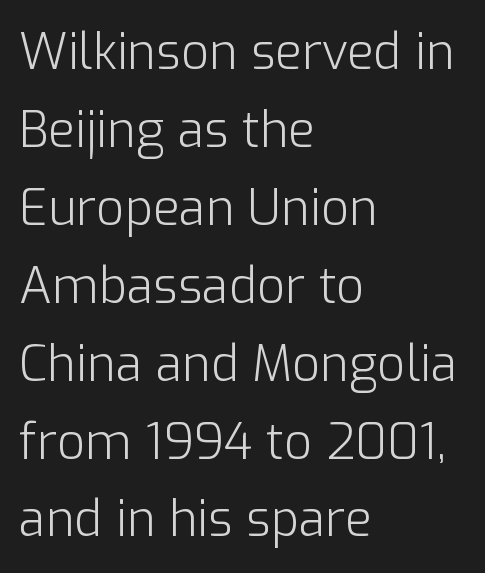
Q: Is the text bold? A: No.
Q: Is the text italic (slanted)? A: No, it is upright.
Q: Is the typeface a serif or a sans-serif typeface? A: Sans-serif.
Q: Is the text underlined? A: No.
Q: How is the paragraph aligned? A: Left-aligned.
Q: Is the spacing between letters normal or unusually wide? A: Normal.
Q: Is the spacing between lines tight, normal or loose? A: Normal.
Q: Width (condensed, normal, or wide)? A: Normal.
Q: Stroke contrast? A: Low.
Q: x-height? A: Medium.
Q: Monospaced? A: No.
